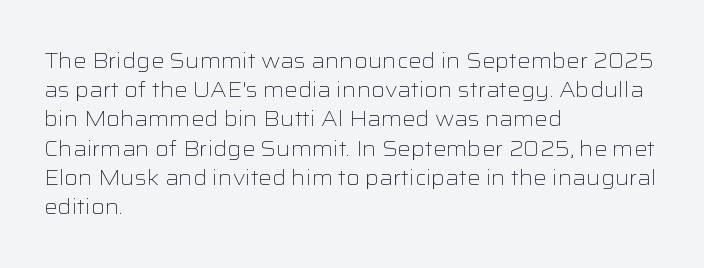
Q: Is the text bold? A: No.
Q: Is the text italic (slanted)? A: No, it is upright.
Q: Is the text underlined? A: No.
Q: How is the paragraph aligned? A: Left-aligned.
Q: Is the spacing between letters normal or unusually wide? A: Normal.
Q: Is the spacing between lines tight, normal or loose? A: Normal.
